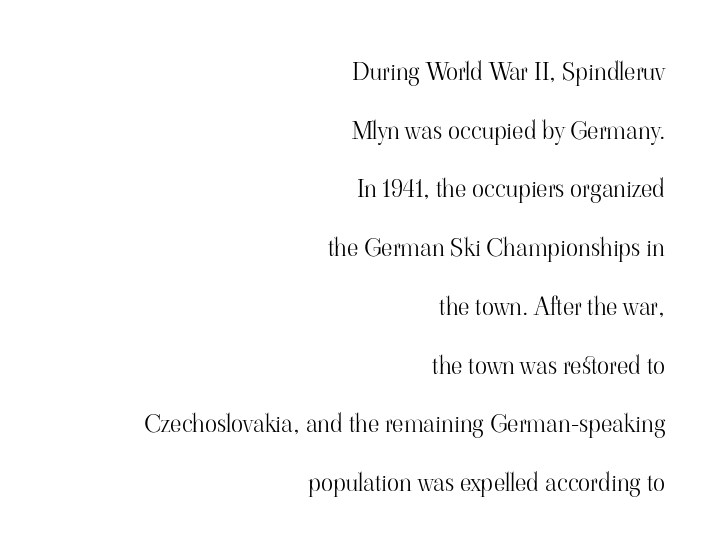
{"italic": "no", "bold": "no", "underline": "no", "align": "right", "line_spacing": "loose", "line_spacing_ratio": 2.35, "letter_spacing": "normal", "letter_spacing_em": 0.0, "glyph_px": 25}
